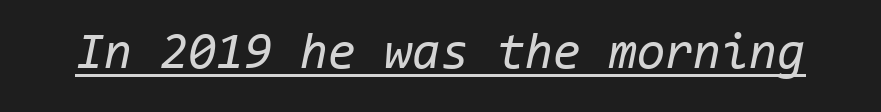
{"italic": "yes", "lean": "right", "slant_degrees": 11, "bold": "no", "weight": "regular", "width": "normal", "stroke_contrast": "low", "x_height": "medium", "monospaced": "yes", "underline": "yes", "letter_spacing": "normal", "letter_spacing_em": 0.0, "glyph_px": 51}
